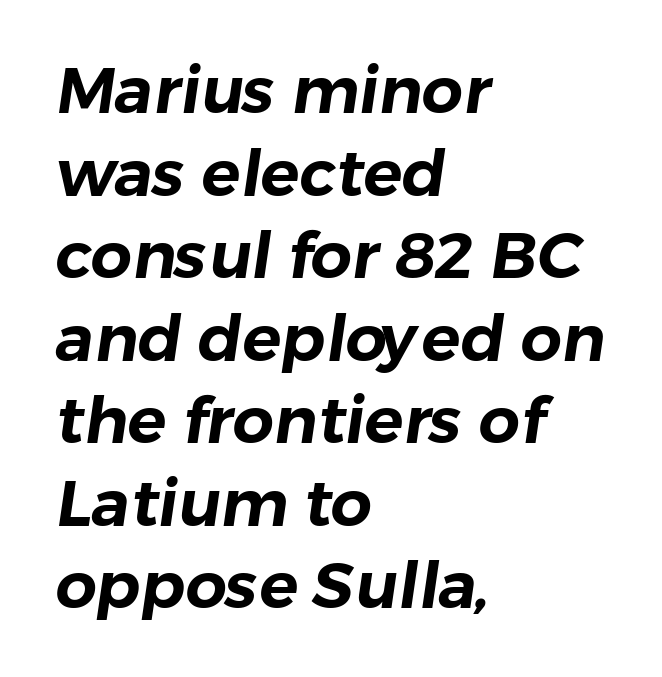
The image shows 65 px sans-serif type; set left-aligned, normal line spacing (1.27x), normal letter spacing, not underlined; low stroke contrast and a medium x-height.
